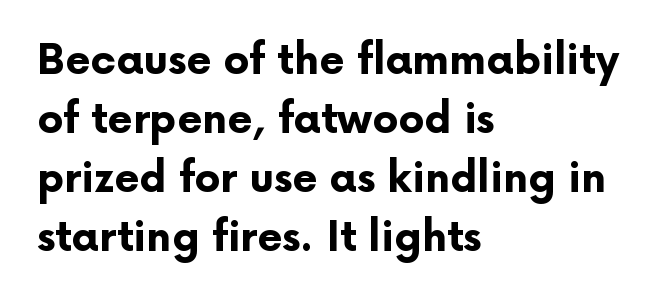
The image shows 41 px bold sans-serif type, upright; set left-aligned, normal line spacing (1.44x), normal letter spacing, not underlined; low stroke contrast and a medium x-height.
